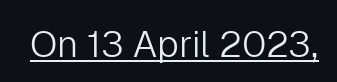
Q: Is the text bold? A: No.
Q: Is the text italic (slanted)? A: No, it is upright.
Q: Is the typeface a serif or a sans-serif typeface? A: Sans-serif.
Q: Is the text underlined? A: Yes.
Q: Is the spacing between letters normal or unusually wide? A: Normal.
Q: Width (condensed, normal, or wide)? A: Normal.
Q: Stroke contrast? A: Low.
Q: x-height? A: Medium.
Q: Monospaced? A: No.
